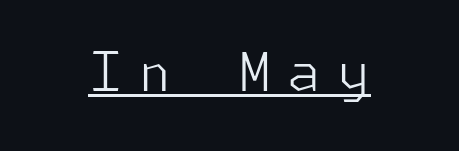
Q: Is the text bold? A: No.
Q: Is the text italic (slanted)? A: No, it is upright.
Q: Is the typeface a serif or a sans-serif typeface? A: Sans-serif.
Q: Is the text underlined? A: Yes.
Q: Is the spacing between letters normal or unusually wide? A: Unusually wide.
Q: Width (condensed, normal, or wide)? A: Normal.
Q: Stroke contrast? A: Low.
Q: x-height? A: Medium.
